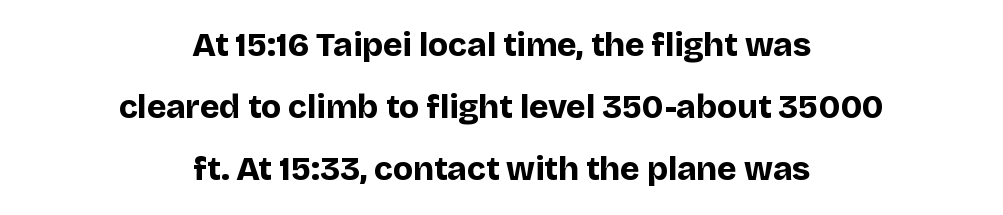
Q: Is the text bold? A: Yes.
Q: Is the text italic (slanted)? A: No, it is upright.
Q: Is the typeface a serif or a sans-serif typeface? A: Sans-serif.
Q: Is the text underlined? A: No.
Q: How is the paragraph aligned? A: Centered.
Q: Is the spacing between letters normal or unusually wide? A: Normal.
Q: Width (condensed, normal, or wide)? A: Normal.
Q: Stroke contrast? A: Low.
Q: x-height? A: Large.
Q: Monospaced? A: No.
